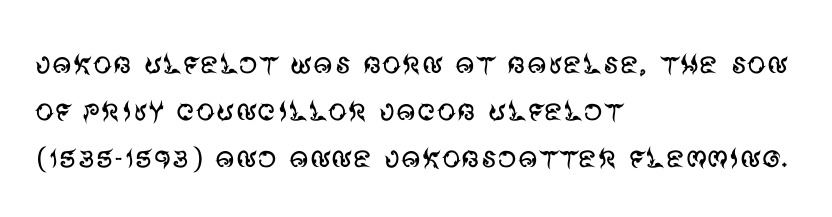
Q: Is the text bold? A: No.
Q: Is the text italic (slanted)? A: No, it is upright.
Q: Is the typeface a serif or a sans-serif typeface? A: Sans-serif.
Q: Is the text underlined? A: No.
Q: How is the paragraph aligned? A: Left-aligned.
Q: Is the spacing between letters normal or unusually wide? A: Normal.
Q: Width (condensed, normal, or wide)? A: Normal.
Q: Stroke contrast? A: Medium.
Q: x-height? A: Large.
Q: Monospaced? A: No.
